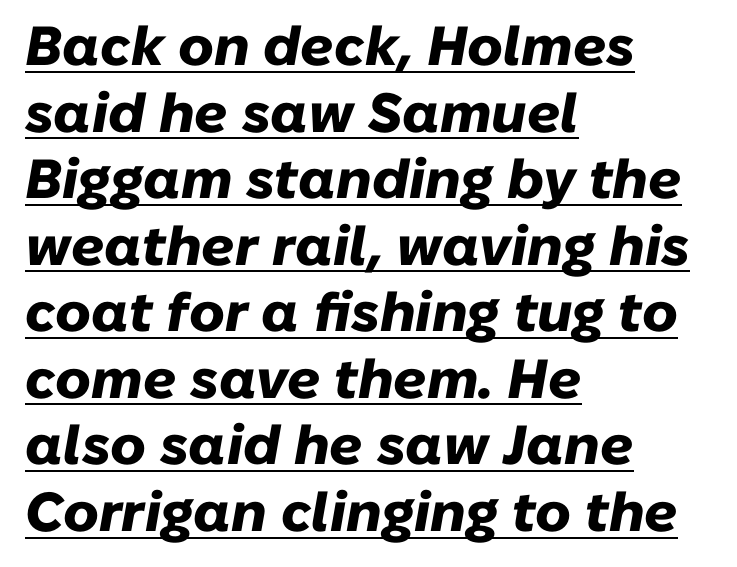
{"italic": "yes", "lean": "right", "slant_degrees": 10, "bold": "yes", "weight": "heavy", "width": "normal", "stroke_contrast": "low", "x_height": "medium", "monospaced": "no", "underline": "yes", "align": "left", "line_spacing_ratio": 1.21, "letter_spacing": "normal", "letter_spacing_em": 0.0, "glyph_px": 55}
